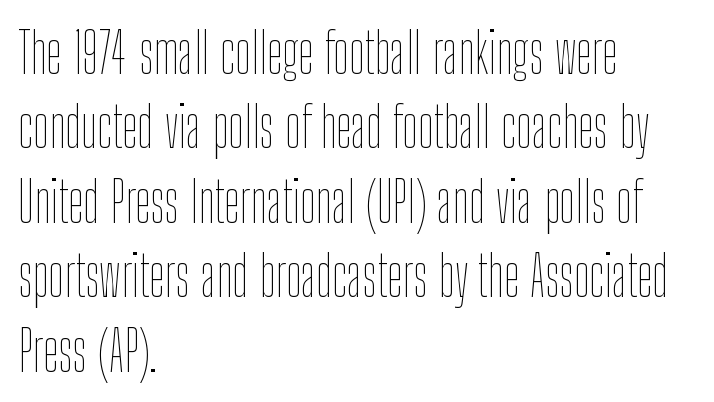
Q: Is the text bold? A: No.
Q: Is the text italic (slanted)? A: No, it is upright.
Q: Is the text underlined? A: No.
Q: How is the paragraph aligned? A: Left-aligned.
Q: Is the spacing between letters normal or unusually wide? A: Normal.
Q: Is the spacing between lines tight, normal or loose? A: Normal.
Q: Width (condensed, normal, or wide)? A: Condensed.
Q: Stroke contrast? A: Low.
Q: x-height? A: Medium.
Q: Monospaced? A: No.
